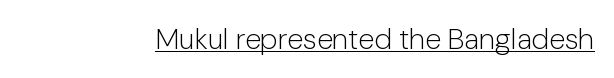
Think of a printed novel: that variable character pitch is what you see here. Nope, not italic — everything's standing straight. What stands out about the letter spacing? Nothing — it is the standard amount. Students, observe the line beneath the letters — that is underlining. The type family on display is of the sans-serif kind. Caption: face not bold, strokes unweighted.
